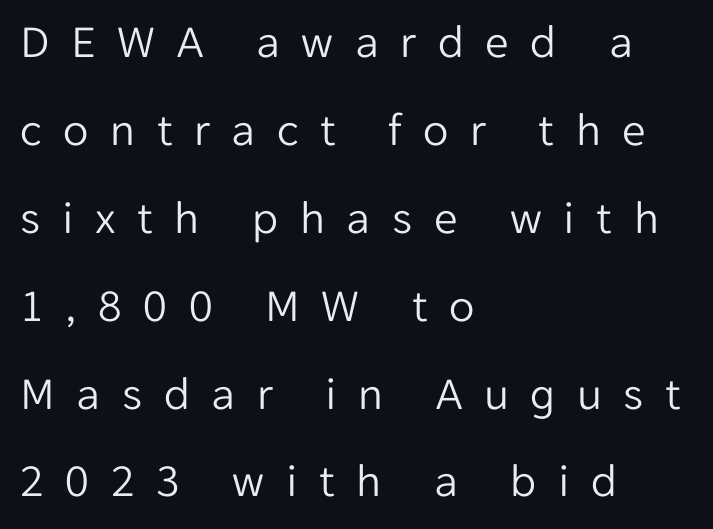
The image shows 47 px light sans-serif type, upright; set left-aligned, line spacing 1.87x, unusually wide letter spacing (+0.46 em), not underlined; low stroke contrast and a medium x-height.
